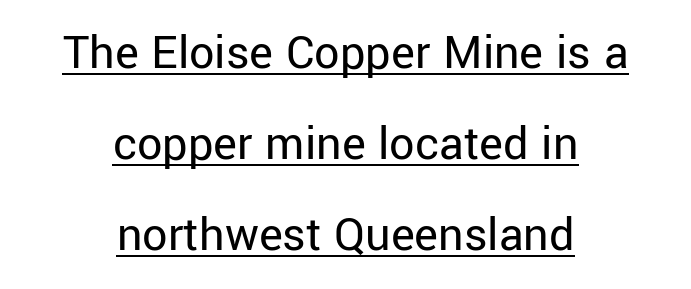
Q: Is the text bold? A: No.
Q: Is the text italic (slanted)? A: No, it is upright.
Q: Is the typeface a serif or a sans-serif typeface? A: Sans-serif.
Q: Is the text underlined? A: Yes.
Q: How is the paragraph aligned? A: Centered.
Q: Is the spacing between letters normal or unusually wide? A: Normal.
Q: Width (condensed, normal, or wide)? A: Normal.
Q: Stroke contrast? A: Low.
Q: x-height? A: Medium.
Q: Monospaced? A: No.
